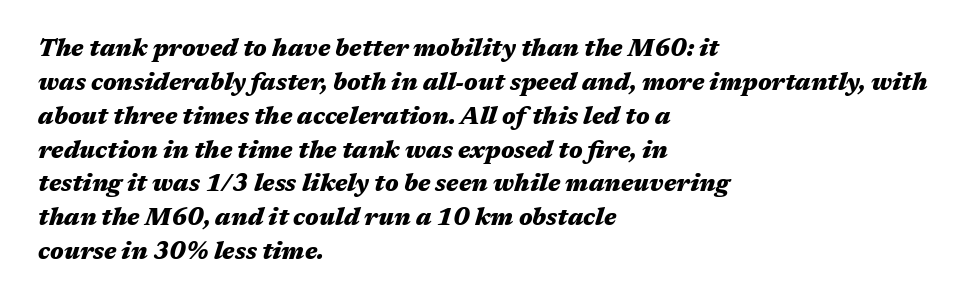
The image shows 24 px bold type, italic (leaning right); set left-aligned, normal line spacing (1.41x), normal letter spacing, not underlined.
